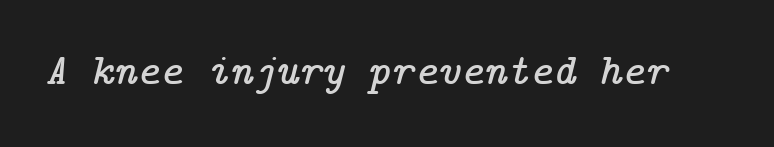
Q: Is the text italic (slanted)? A: Yes, it leans right by about 14 degrees.
Q: Is the typeface a serif or a sans-serif typeface? A: Serif.
Q: Is the text underlined? A: No.
Q: Is the spacing between letters normal or unusually wide? A: Normal.
Q: Width (condensed, normal, or wide)? A: Normal.
Q: Stroke contrast? A: Low.
Q: x-height? A: Medium.
